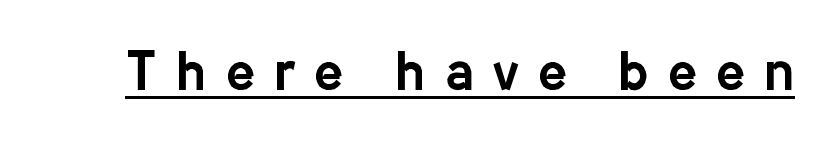
{"serif": "no", "italic": "no", "width": "condensed", "stroke_contrast": "low", "x_height": "medium", "monospaced": "no", "underline": "yes", "letter_spacing": "wide", "letter_spacing_em": 0.42, "glyph_px": 49}
